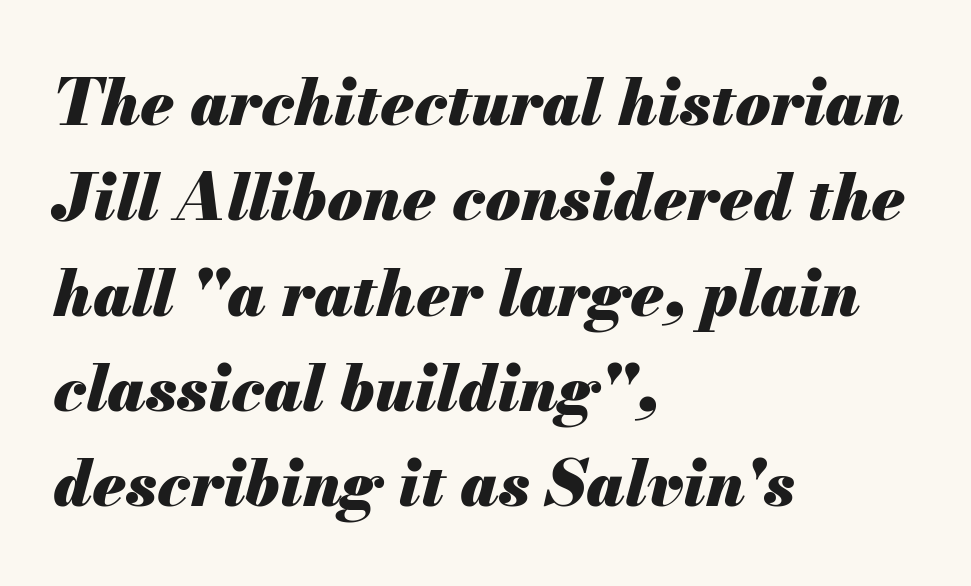
Q: Is the text bold? A: Yes.
Q: Is the text italic (slanted)? A: Yes, it leans right by about 13 degrees.
Q: Is the text underlined? A: No.
Q: How is the paragraph aligned? A: Left-aligned.
Q: Is the spacing between letters normal or unusually wide? A: Normal.
Q: Is the spacing between lines tight, normal or loose? A: Normal.
Q: Width (condensed, normal, or wide)? A: Normal.
Q: Stroke contrast? A: Medium.
Q: x-height? A: Small.
Q: Monospaced? A: No.
